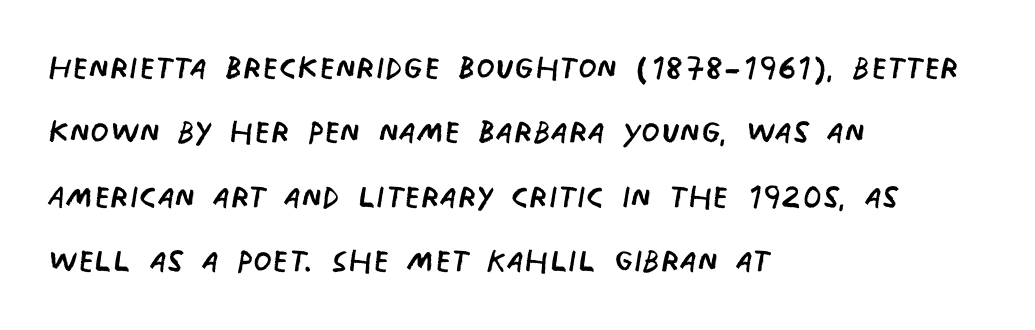
{"serif": "no", "bold": "no", "weight": "regular", "width": "condensed", "stroke_contrast": "low", "x_height": "large", "monospaced": "no", "underline": "no", "align": "left", "line_spacing": "normal", "line_spacing_ratio": 1.5, "letter_spacing": "normal", "letter_spacing_em": 0.0, "glyph_px": 43}
